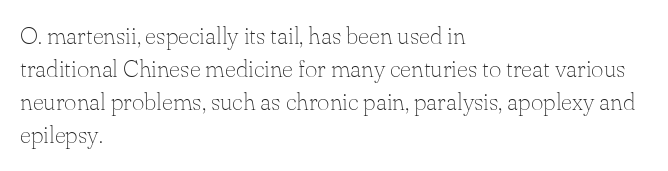
Q: Is the text bold? A: No.
Q: Is the text italic (slanted)? A: No, it is upright.
Q: Is the text underlined? A: No.
Q: How is the paragraph aligned? A: Left-aligned.
Q: Is the spacing between letters normal or unusually wide? A: Normal.
Q: Is the spacing between lines tight, normal or loose? A: Normal.
